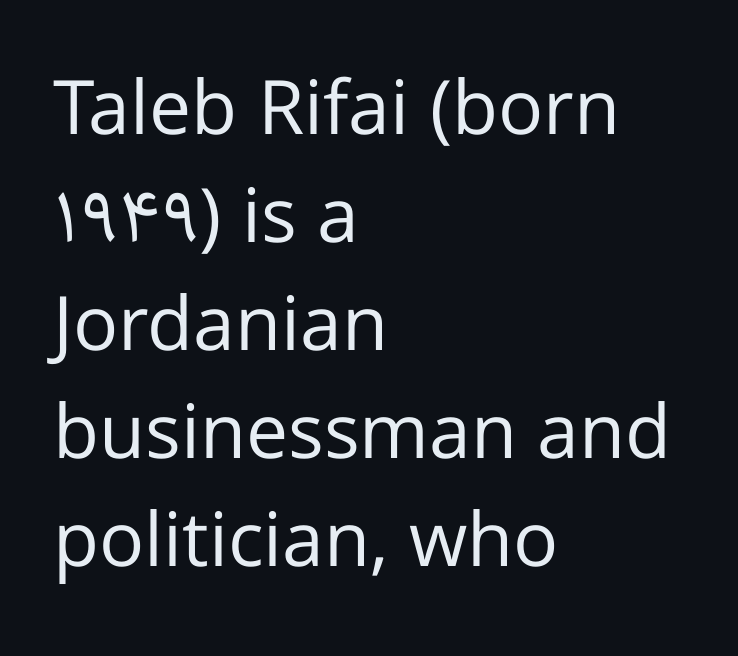
Q: Is the text bold? A: No.
Q: Is the text italic (slanted)? A: No, it is upright.
Q: Is the typeface a serif or a sans-serif typeface? A: Sans-serif.
Q: Is the text underlined? A: No.
Q: How is the paragraph aligned? A: Left-aligned.
Q: Is the spacing between letters normal or unusually wide? A: Normal.
Q: Is the spacing between lines tight, normal or loose? A: Normal.
Q: Width (condensed, normal, or wide)? A: Normal.
Q: Stroke contrast? A: Low.
Q: x-height? A: Medium.
Q: Monospaced? A: No.
